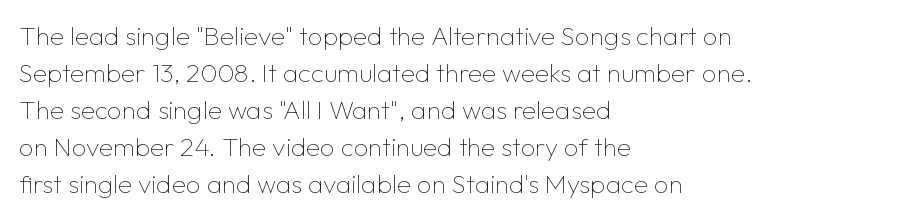
Rule under the text: the space is simply empty. The tracking reads as untouched default to a designer's eye. Compared with a typical body face, this is equally light or lighter still. A student would call this left alignment; a typographer would say flush left, rag right. The rows are spaced the way most documents space them.
